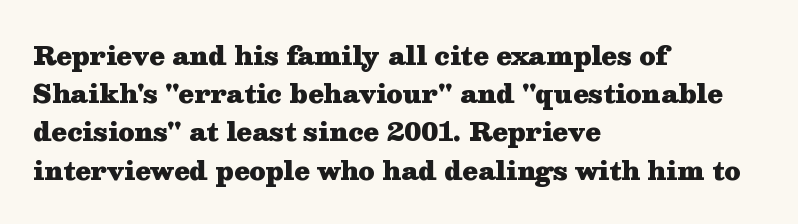
Lines of text with bare space underneath. Quick note: interline space is typical. The line texture is even and compact thanks to regular tracking. The letters stand straight up with perfectly vertical stems. I'd describe the lettering as bold — thick and assertive.
